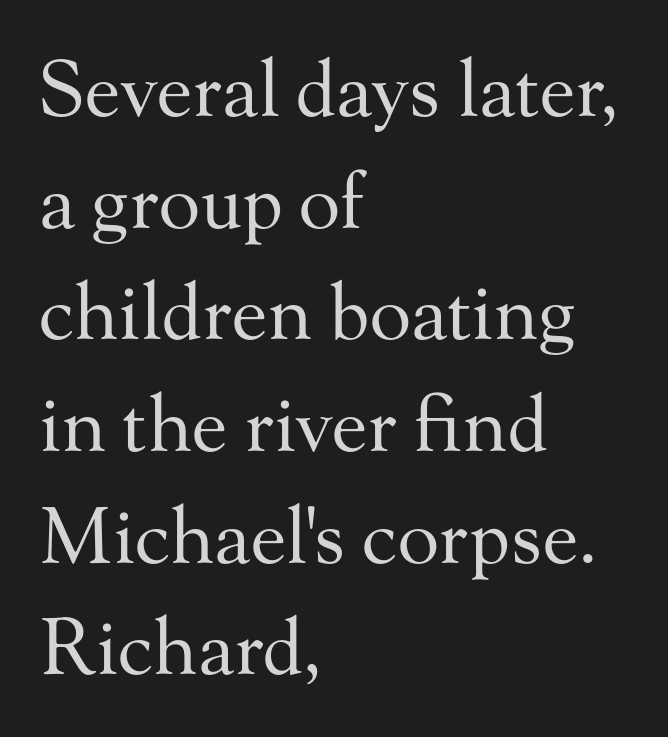
Q: Is the text bold? A: No.
Q: Is the text italic (slanted)? A: No, it is upright.
Q: Is the typeface a serif or a sans-serif typeface? A: Serif.
Q: Is the text underlined? A: No.
Q: How is the paragraph aligned? A: Left-aligned.
Q: Is the spacing between letters normal or unusually wide? A: Normal.
Q: Is the spacing between lines tight, normal or loose? A: Normal.
Q: Width (condensed, normal, or wide)? A: Normal.
Q: Stroke contrast? A: Medium.
Q: x-height? A: Small.
Q: Monospaced? A: No.
